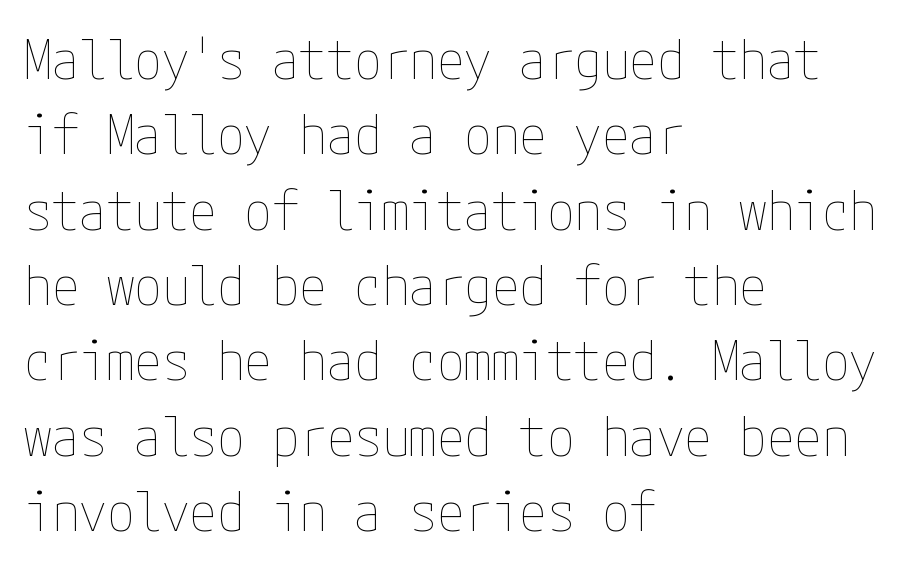
The image shows 55 px thin, condensed type, upright; set left-aligned, normal line spacing (1.37x), normal letter spacing, not underlined; low stroke contrast and a medium x-height.
